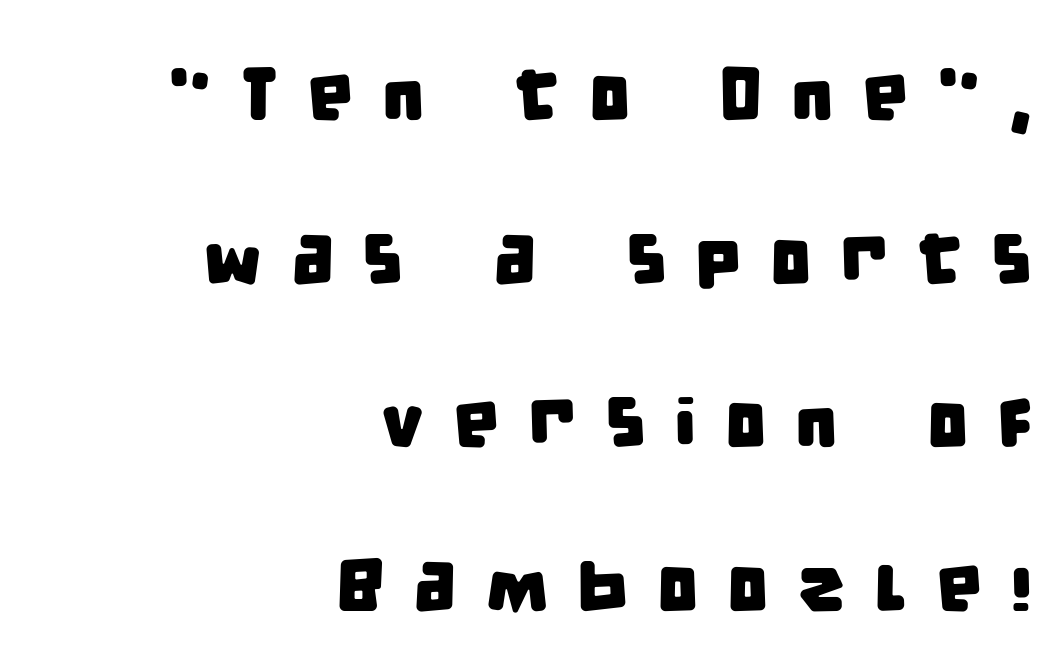
{"serif": "no", "width": "condensed", "stroke_contrast": "low", "x_height": "large", "monospaced": "no", "underline": "no", "align": "right", "line_spacing": "loose", "line_spacing_ratio": 2.21, "letter_spacing": "wide", "letter_spacing_em": 0.38, "glyph_px": 74}
